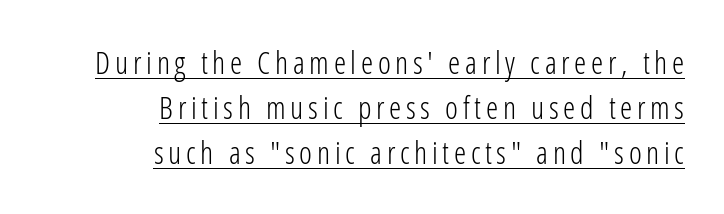
Q: Is the text bold? A: No.
Q: Is the text italic (slanted)? A: No, it is upright.
Q: Is the typeface a serif or a sans-serif typeface? A: Sans-serif.
Q: Is the text underlined? A: Yes.
Q: How is the paragraph aligned? A: Right-aligned.
Q: Is the spacing between lines tight, normal or loose? A: Normal.
Q: Width (condensed, normal, or wide)? A: Condensed.
Q: Stroke contrast? A: Low.
Q: x-height? A: Medium.
Q: Monospaced? A: No.
